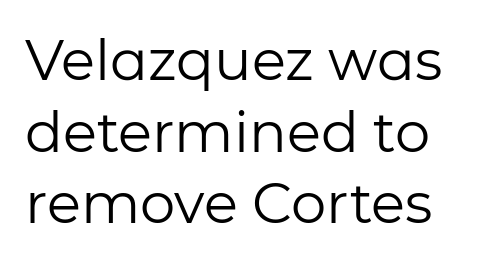
Q: Is the text bold? A: No.
Q: Is the text italic (slanted)? A: No, it is upright.
Q: Is the typeface a serif or a sans-serif typeface? A: Sans-serif.
Q: Is the text underlined? A: No.
Q: Is the spacing between letters normal or unusually wide? A: Normal.
Q: Is the spacing between lines tight, normal or loose? A: Normal.
Q: Width (condensed, normal, or wide)? A: Normal.
Q: Stroke contrast? A: Low.
Q: x-height? A: Medium.
Q: Monospaced? A: No.
